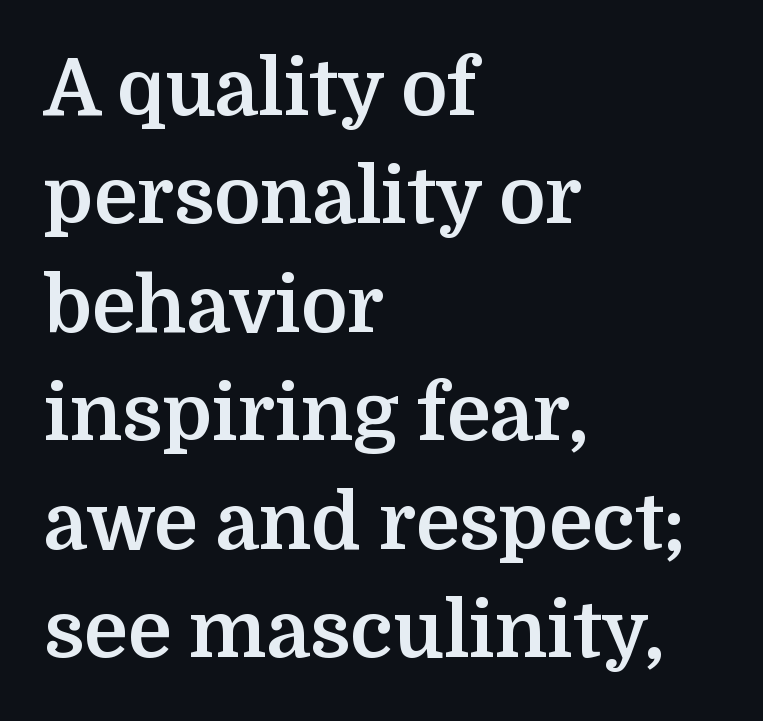
Q: Is the text bold? A: Yes.
Q: Is the text italic (slanted)? A: No, it is upright.
Q: Is the typeface a serif or a sans-serif typeface? A: Serif.
Q: Is the text underlined? A: No.
Q: How is the paragraph aligned? A: Left-aligned.
Q: Is the spacing between letters normal or unusually wide? A: Normal.
Q: Is the spacing between lines tight, normal or loose? A: Normal.
Q: Width (condensed, normal, or wide)? A: Normal.
Q: Stroke contrast? A: Medium.
Q: x-height? A: Medium.
Q: Monospaced? A: No.
